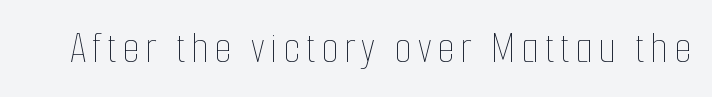
Do the characters align in a grid? No, the font is proportional. The strokes are not fattened; the text isn't bold. The font's upright variant was chosen for this text. Check under the words: just untouched page.
